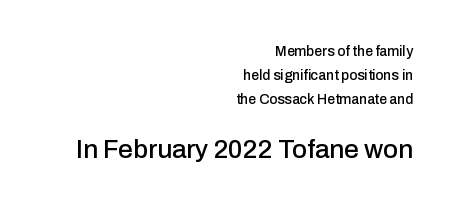
The image shows 26 px text type, upright; set right-aligned, normal line spacing (1.7x), normal letter spacing, not underlined; the second (bottom) block is 1.86x larger.
